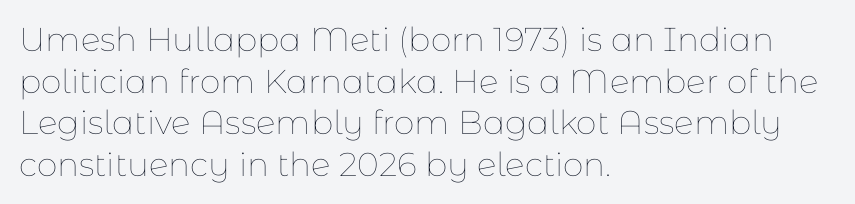
A student would call this left alignment; a typographer would say flush left, rag right. This is the regular roman posture of the typeface. Ink coverage per letter is moderate at most. Whoever set this chose a conventional vertical rhythm.
